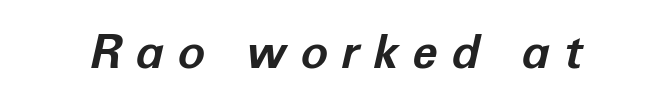
The image shows 46 px bold type, italic (leaning right); set unusually wide letter spacing (+0.3 em), not underlined; low stroke contrast and a medium x-height.
